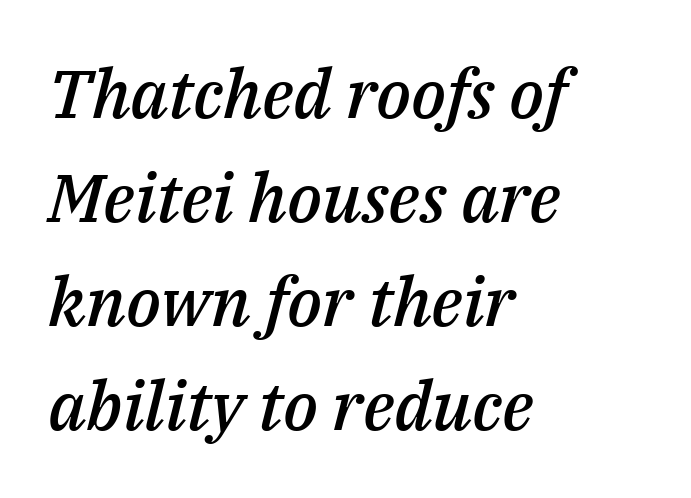
The image shows 68 px semibold type, italic (leaning right); set left-aligned, normal line spacing (1.53x), normal letter spacing, not underlined; medium stroke contrast and a medium x-height.
